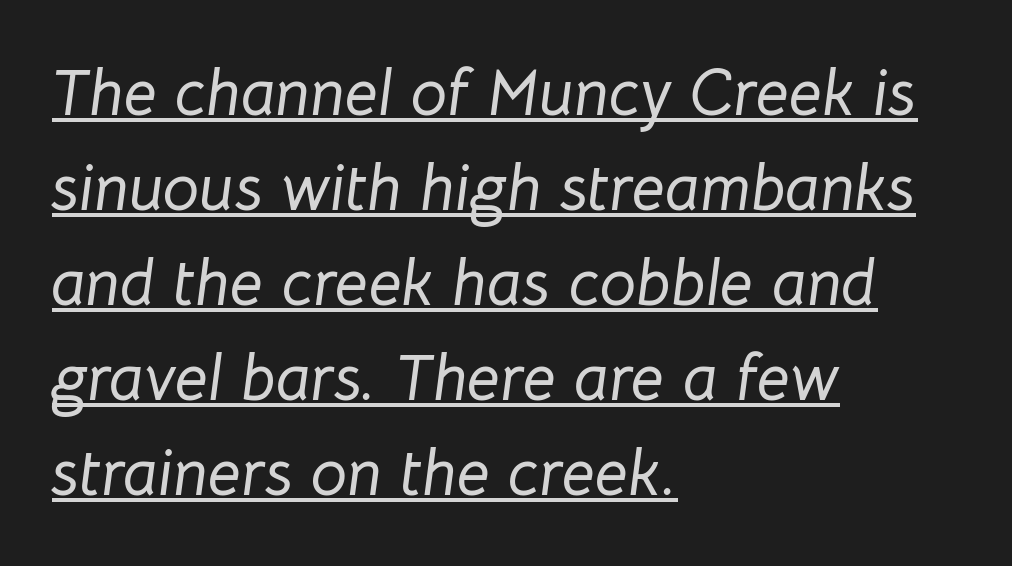
The image shows 65 px text type, italic (leaning right); set left-aligned, normal line spacing (1.46x), normal letter spacing, underlined; low stroke contrast and a medium x-height.
